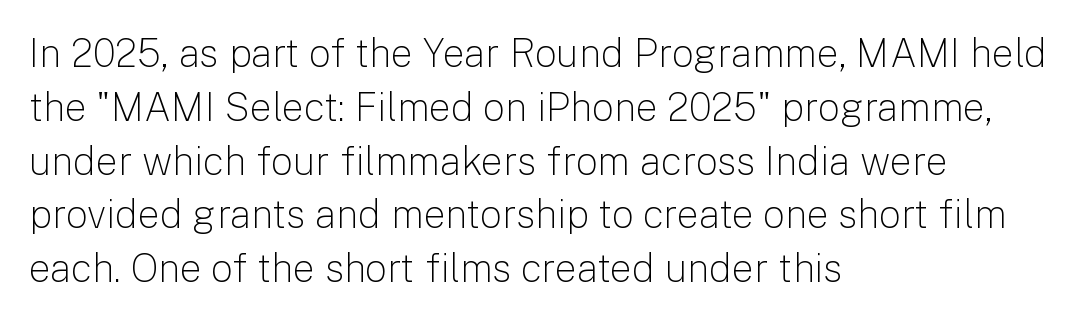
The image shows 39 px light sans-serif type, upright; set left-aligned, normal line spacing (1.38x), normal letter spacing, not underlined; low stroke contrast and a medium x-height.
